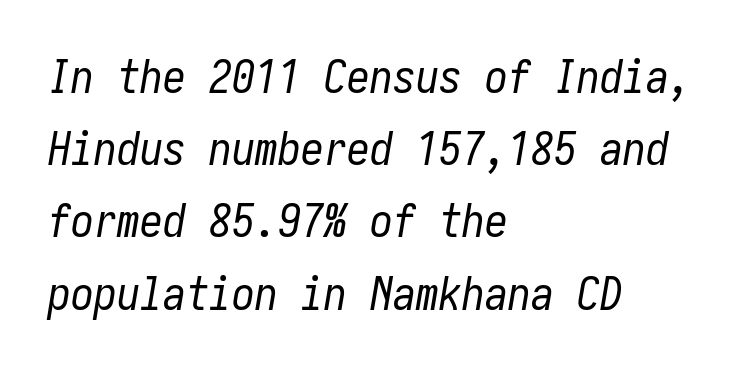
{"italic": "yes", "lean": "right", "slant_degrees": 10, "bold": "no", "weight": "regular", "width": "condensed", "stroke_contrast": "low", "x_height": "medium", "underline": "no", "align": "left", "line_spacing": "normal", "line_spacing_ratio": 1.57, "letter_spacing": "normal", "letter_spacing_em": 0.0, "glyph_px": 46}
